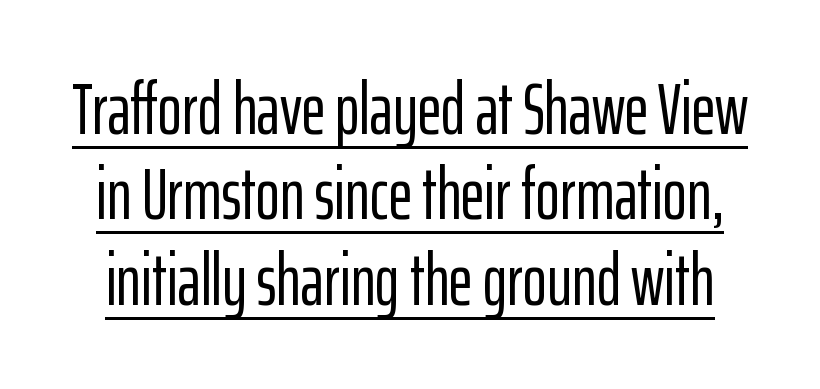
The image shows 73 px condensed sans-serif type, upright; set line spacing 1.17x, normal letter spacing, underlined; low stroke contrast and a medium x-height.
